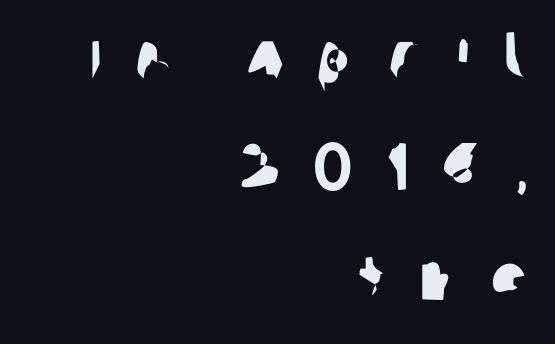
Q: Is the typeface a serif or a sans-serif typeface? A: Sans-serif.
Q: Is the text underlined? A: No.
Q: How is the paragraph aligned? A: Right-aligned.
Q: Is the spacing between letters normal or unusually wide? A: Unusually wide.
Q: Is the spacing between lines tight, normal or loose? A: Normal.
Q: Width (condensed, normal, or wide)? A: Normal.
Q: Stroke contrast? A: Low.
Q: x-height? A: Large.
Q: Monospaced? A: No.
